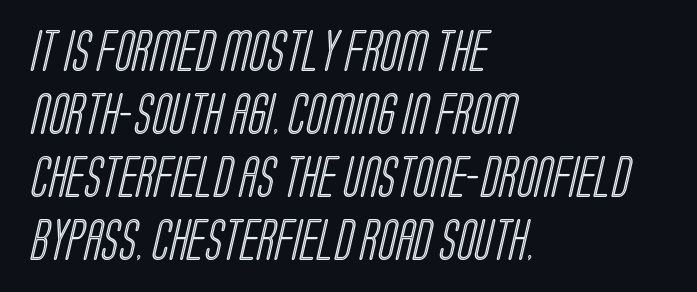
Q: Is the text underlined? A: No.
Q: How is the paragraph aligned? A: Left-aligned.
Q: Is the spacing between letters normal or unusually wide? A: Normal.
Q: Is the spacing between lines tight, normal or loose? A: Normal.
Q: Width (condensed, normal, or wide)? A: Condensed.
Q: x-height? A: Large.
Q: Monospaced? A: No.
